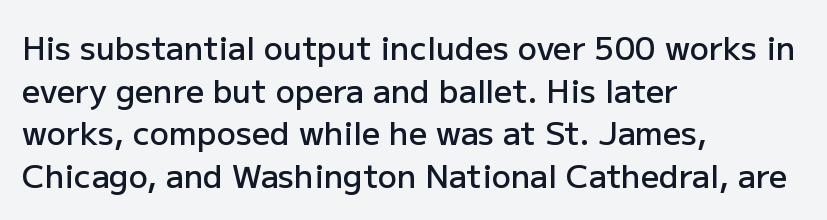
The image shows 32 px semibold sans-serif type, upright; set left-aligned, normal line spacing (1.33x), normal letter spacing, not underlined; low stroke contrast and a medium x-height.
